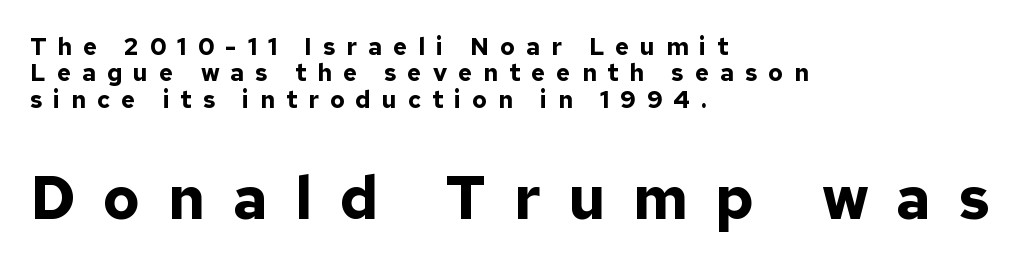
Q: Is the text bold? A: Yes.
Q: Is the text italic (slanted)? A: No, it is upright.
Q: Is the typeface a serif or a sans-serif typeface? A: Sans-serif.
Q: Is the text underlined? A: No.
Q: How is the paragraph aligned? A: Left-aligned.
Q: Is the spacing between letters normal or unusually wide? A: Unusually wide.
Q: Is the spacing between lines tight, normal or loose? A: Tight.
Q: Which block of text is set in a larger size, the first (top) or the second (bottom)? A: The second (bottom) one.
Q: Width (condensed, normal, or wide)? A: Normal.
Q: Stroke contrast? A: Low.
Q: x-height? A: Medium.
Q: Monospaced? A: No.
